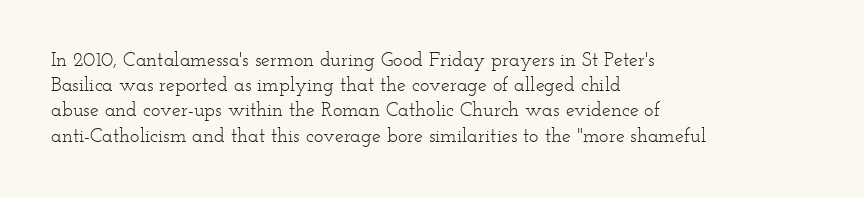
Q: Is the text bold? A: No.
Q: Is the text italic (slanted)? A: No, it is upright.
Q: Is the text underlined? A: No.
Q: How is the paragraph aligned? A: Left-aligned.
Q: Is the spacing between letters normal or unusually wide? A: Normal.
Q: Is the spacing between lines tight, normal or loose? A: Normal.
